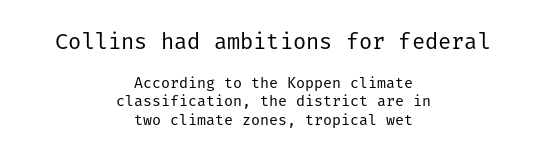
The image shows 22 px text type, upright; set centered, line spacing 1.24x, normal letter spacing, not underlined; the first (top) block is 1.47x larger.
